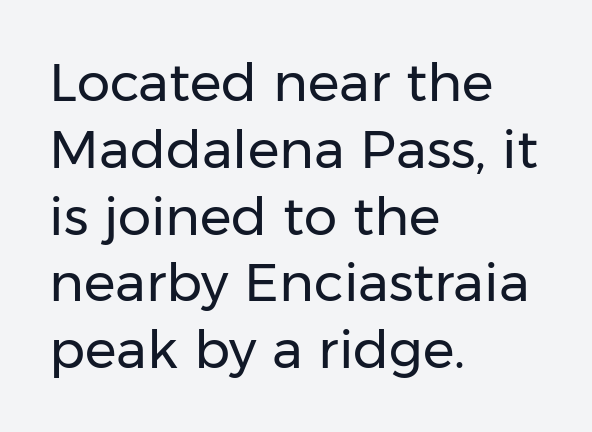
{"serif": "no", "italic": "no", "bold": "no", "weight": "regular", "width": "normal", "stroke_contrast": "low", "x_height": "medium", "monospaced": "no", "underline": "no", "align": "left", "line_spacing": "normal", "line_spacing_ratio": 1.26, "letter_spacing": "normal", "letter_spacing_em": 0.0, "glyph_px": 53}
